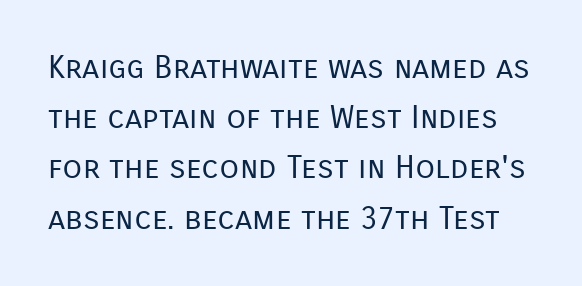
{"serif": "no", "italic": "no", "bold": "no", "weight": "regular", "width": "normal", "stroke_contrast": "low", "x_height": "medium", "monospaced": "no", "underline": "no", "line_spacing": "normal", "line_spacing_ratio": 1.57, "letter_spacing": "normal", "letter_spacing_em": 0.0, "glyph_px": 32}
